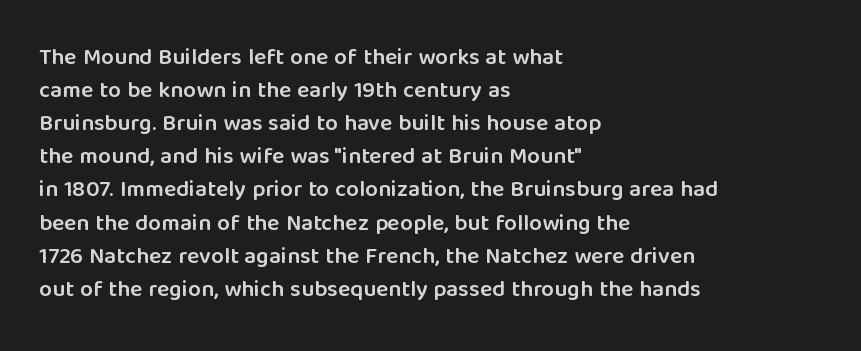
Q: Is the text bold? A: Semi-bold.
Q: Is the text italic (slanted)? A: No, it is upright.
Q: Is the text underlined? A: No.
Q: How is the paragraph aligned? A: Left-aligned.
Q: Is the spacing between letters normal or unusually wide? A: Normal.
Q: Is the spacing between lines tight, normal or loose? A: Normal.
